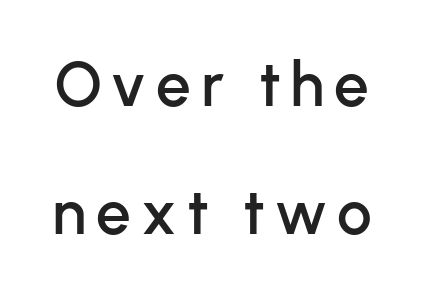
The image shows 62 px sans-serif type, upright; set loose line spacing (2.06x), not underlined; low stroke contrast and a medium x-height.
